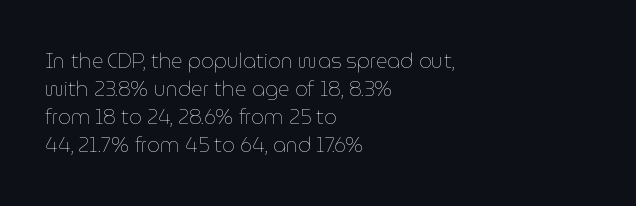
The image shows 20 px text type, upright; set left-aligned, normal line spacing (1.4x), normal letter spacing, not underlined.
